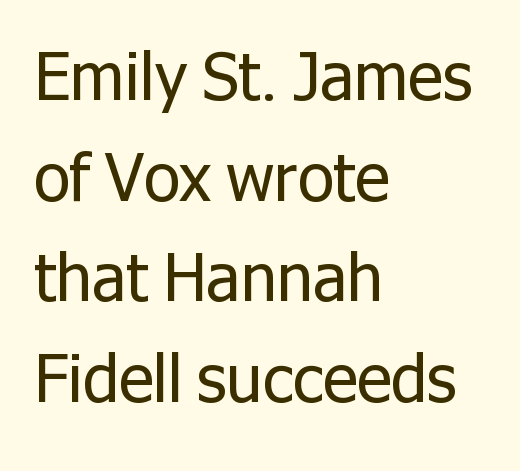
The image shows 65 px regular-weight sans-serif type, upright; set left-aligned, normal line spacing (1.55x), normal letter spacing, not underlined; low stroke contrast and a medium x-height.
